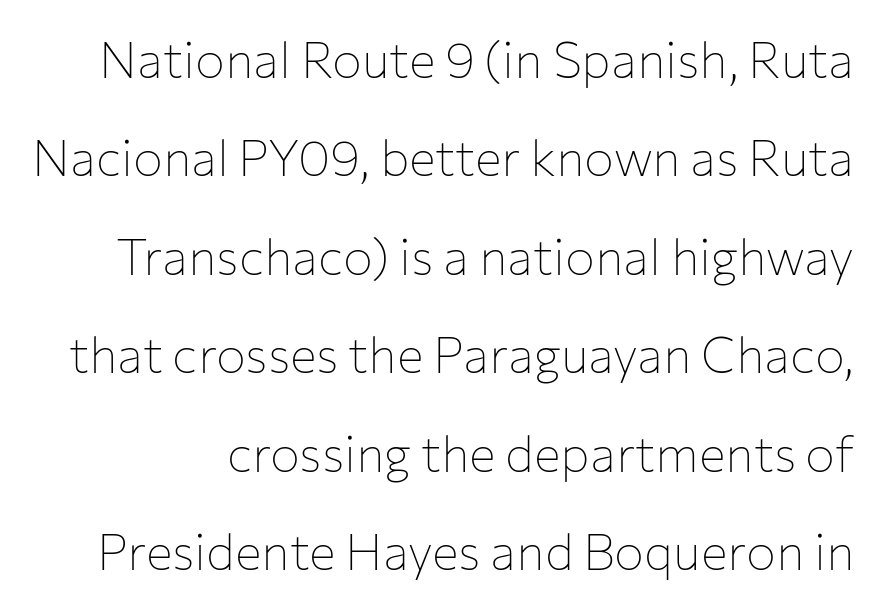
Q: Is the text bold? A: No.
Q: Is the text italic (slanted)? A: No, it is upright.
Q: Is the typeface a serif or a sans-serif typeface? A: Sans-serif.
Q: Is the text underlined? A: No.
Q: Is the spacing between letters normal or unusually wide? A: Normal.
Q: Is the spacing between lines tight, normal or loose? A: Loose.
Q: Width (condensed, normal, or wide)? A: Normal.
Q: Stroke contrast? A: Low.
Q: x-height? A: Medium.
Q: Monospaced? A: No.
